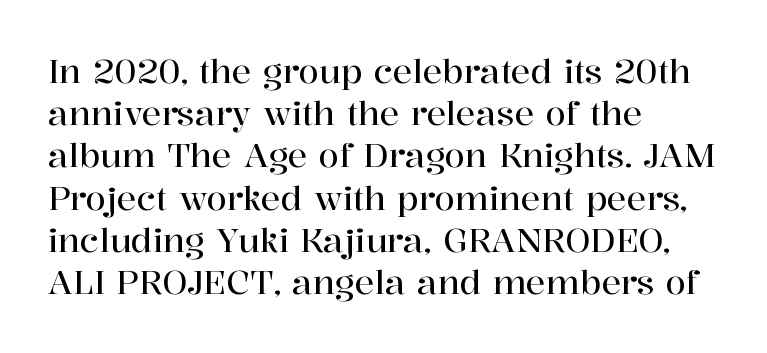
{"serif": "yes", "italic": "no", "width": "normal", "stroke_contrast": "high", "x_height": "medium", "monospaced": "no", "underline": "no", "align": "left", "line_spacing": "normal", "line_spacing_ratio": 1.28, "letter_spacing": "normal", "letter_spacing_em": 0.0, "glyph_px": 33}
